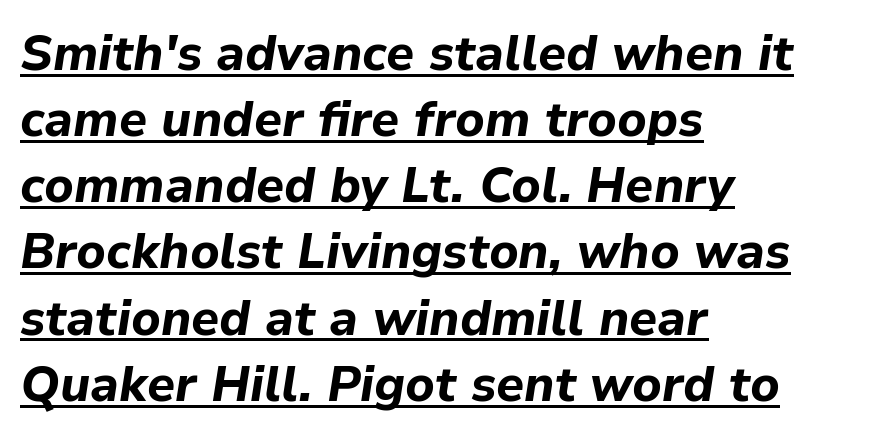
Q: Is the text bold? A: Yes.
Q: Is the text italic (slanted)? A: Yes, it leans right by about 9 degrees.
Q: Is the text underlined? A: Yes.
Q: How is the paragraph aligned? A: Left-aligned.
Q: Is the spacing between letters normal or unusually wide? A: Normal.
Q: Is the spacing between lines tight, normal or loose? A: Normal.
Q: Width (condensed, normal, or wide)? A: Normal.
Q: Stroke contrast? A: Low.
Q: x-height? A: Medium.
Q: Monospaced? A: No.
